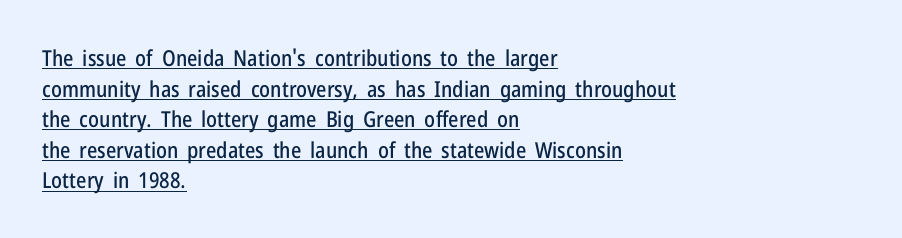
{"italic": "no", "underline": "yes", "align": "left", "line_spacing": "normal", "line_spacing_ratio": 1.39, "letter_spacing": "normal", "letter_spacing_em": 0.0, "glyph_px": 22}
